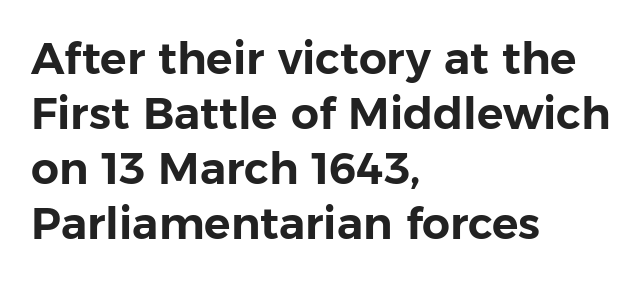
In terms of posture, this sample is upright. No feet cap the strokes, marking this as sans-serif type. The passage shown is not underscored anywhere. Characters follow at the spacing the type designer built in.
